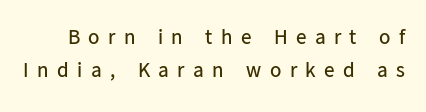
Q: Is the text bold? A: No.
Q: Is the text italic (slanted)? A: No, it is upright.
Q: Is the text underlined? A: No.
Q: Is the spacing between letters normal or unusually wide? A: Unusually wide.
Q: Is the spacing between lines tight, normal or loose? A: Normal.
